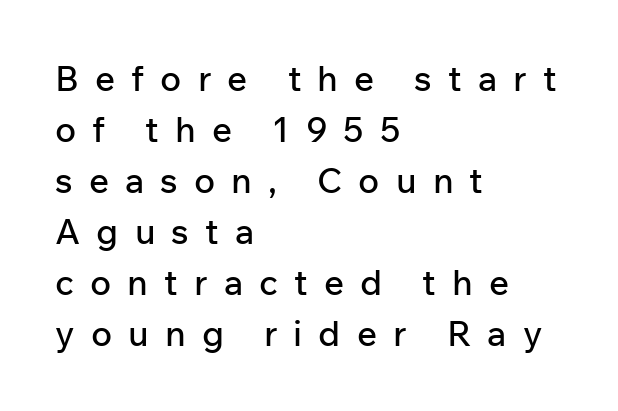
Q: Is the text italic (slanted)? A: No, it is upright.
Q: Is the typeface a serif or a sans-serif typeface? A: Sans-serif.
Q: Is the text underlined? A: No.
Q: How is the paragraph aligned? A: Left-aligned.
Q: Is the spacing between letters normal or unusually wide? A: Unusually wide.
Q: Is the spacing between lines tight, normal or loose? A: Normal.
Q: Width (condensed, normal, or wide)? A: Normal.
Q: Stroke contrast? A: Low.
Q: x-height? A: Medium.
Q: Monospaced? A: No.
